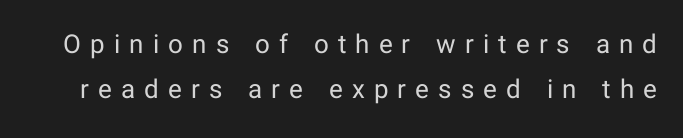
Q: Is the text bold? A: No.
Q: Is the text italic (slanted)? A: No, it is upright.
Q: Is the text underlined? A: No.
Q: Is the spacing between letters normal or unusually wide? A: Unusually wide.
